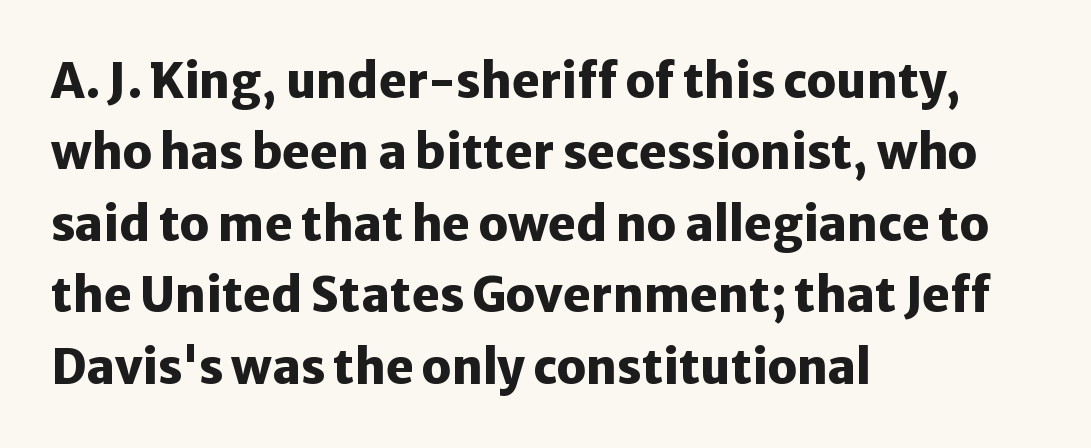
{"serif": "no", "italic": "no", "bold": "yes", "weight": "heavy", "width": "normal", "stroke_contrast": "low", "x_height": "medium", "monospaced": "no", "underline": "no", "align": "left", "line_spacing": "normal", "line_spacing_ratio": 1.52, "letter_spacing": "normal", "letter_spacing_em": 0.0, "glyph_px": 47}
